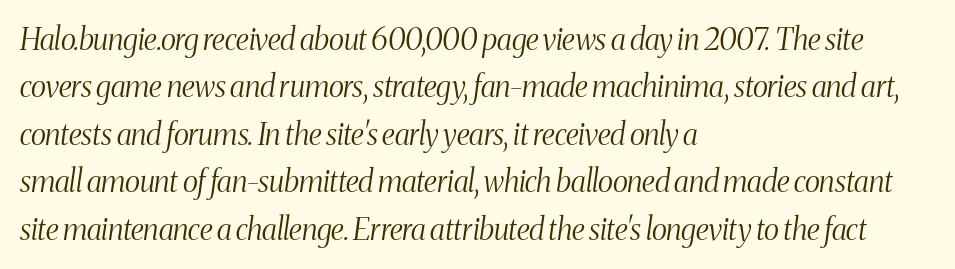
{"serif": "yes", "italic": "yes", "lean": "right", "slant_degrees": 8, "bold": "no", "weight": "light", "width": "condensed", "stroke_contrast": "medium", "x_height": "medium", "monospaced": "no", "underline": "no", "align": "left", "line_spacing": "normal", "line_spacing_ratio": 1.58, "letter_spacing": "normal", "letter_spacing_em": 0.0, "glyph_px": 30}
